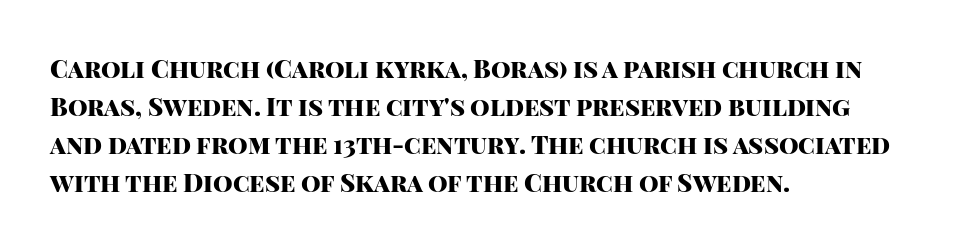
Leftover space on each line is placed entirely after the last word. Normally led — the rows are evenly, conventionally spaced. Type without underlining. Here the glyphs are tracked normally, forming tight word shapes.
